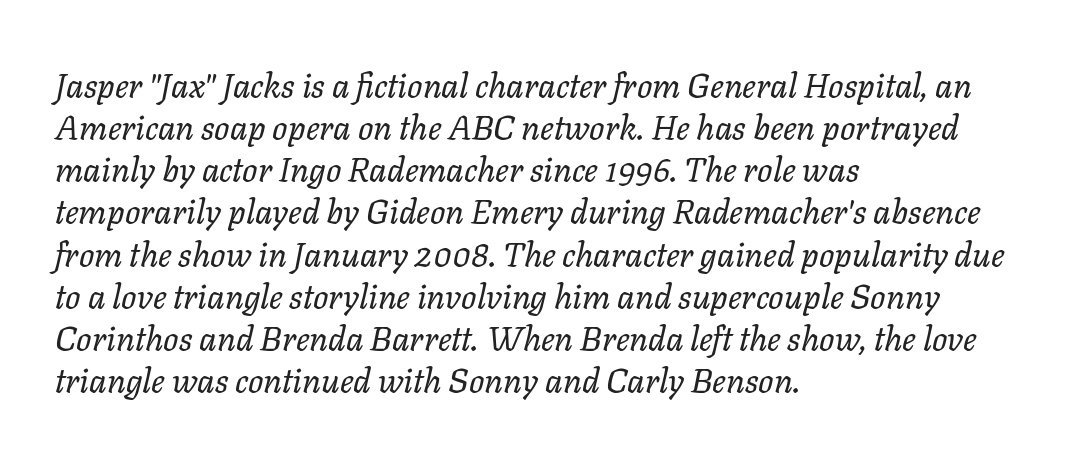
Q: Is the text bold? A: No.
Q: Is the text italic (slanted)? A: Yes, it leans right by about 11 degrees.
Q: Is the text underlined? A: No.
Q: How is the paragraph aligned? A: Left-aligned.
Q: Is the spacing between letters normal or unusually wide? A: Normal.
Q: Width (condensed, normal, or wide)? A: Normal.
Q: Stroke contrast? A: Low.
Q: x-height? A: Medium.
Q: Monospaced? A: No.
